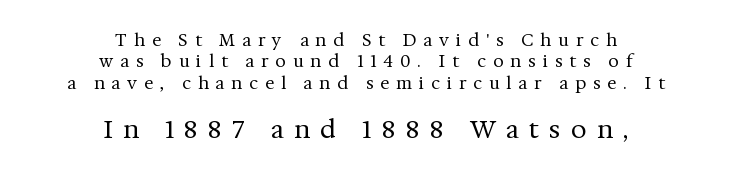
This is not heavy type; no bold has been used. Each line is balanced around a shared central axis. The lines sit at an ordinary, default distance from one another. The later block is typeset at a bigger size than the earlier block. No italicization has been applied; the sample stays upright. The type is letterspaced generously, with wide tracking.
